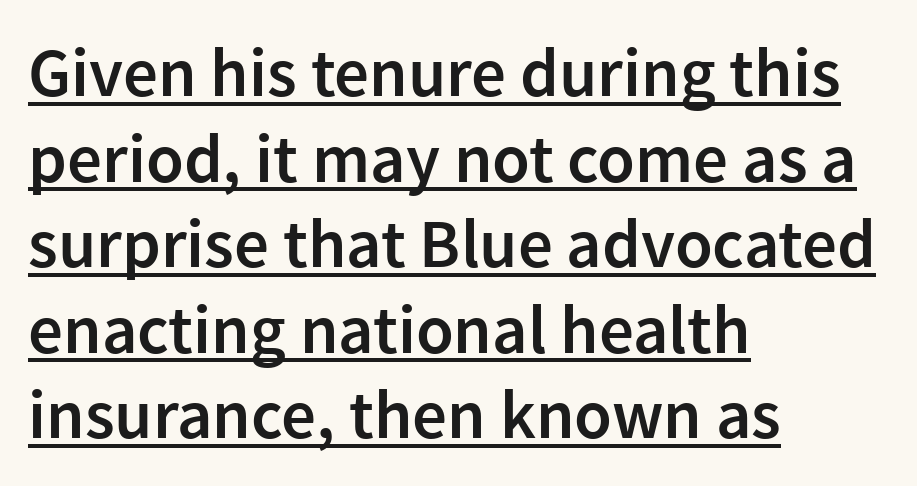
Q: Is the text bold? A: Semi-bold.
Q: Is the text italic (slanted)? A: No, it is upright.
Q: Is the typeface a serif or a sans-serif typeface? A: Sans-serif.
Q: Is the text underlined? A: Yes.
Q: How is the paragraph aligned? A: Left-aligned.
Q: Is the spacing between letters normal or unusually wide? A: Normal.
Q: Width (condensed, normal, or wide)? A: Normal.
Q: x-height? A: Medium.
Q: Monospaced? A: No.
